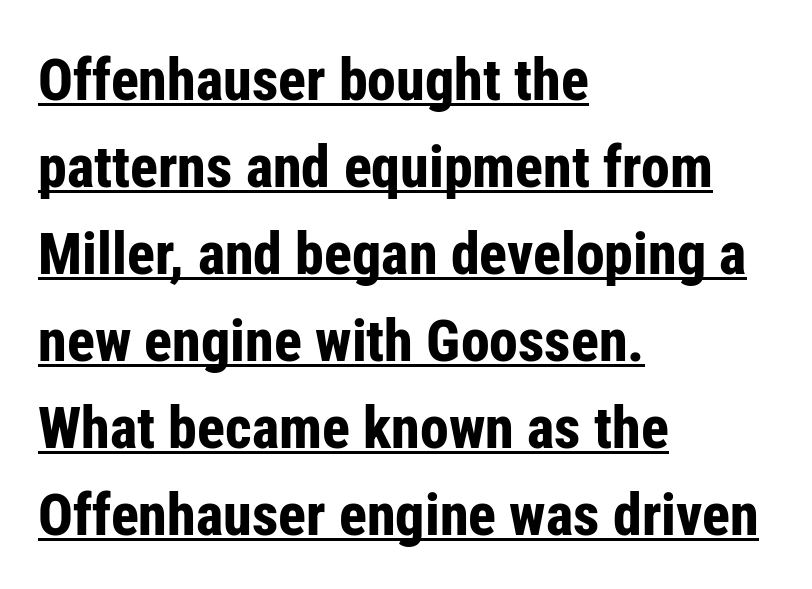
Q: Is the text bold? A: Yes.
Q: Is the text italic (slanted)? A: No, it is upright.
Q: Is the typeface a serif or a sans-serif typeface? A: Sans-serif.
Q: Is the text underlined? A: Yes.
Q: How is the paragraph aligned? A: Left-aligned.
Q: Is the spacing between letters normal or unusually wide? A: Normal.
Q: Is the spacing between lines tight, normal or loose? A: Normal.
Q: Width (condensed, normal, or wide)? A: Condensed.
Q: Stroke contrast? A: Low.
Q: x-height? A: Medium.
Q: Monospaced? A: No.
